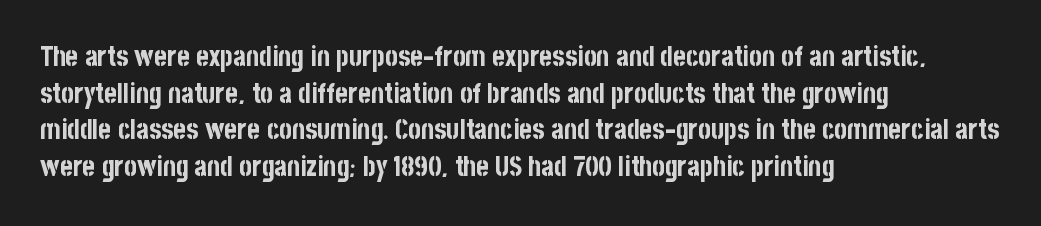
The image shows 27 px bold type, upright; set left-aligned, normal line spacing (1.36x), normal letter spacing, not underlined.
